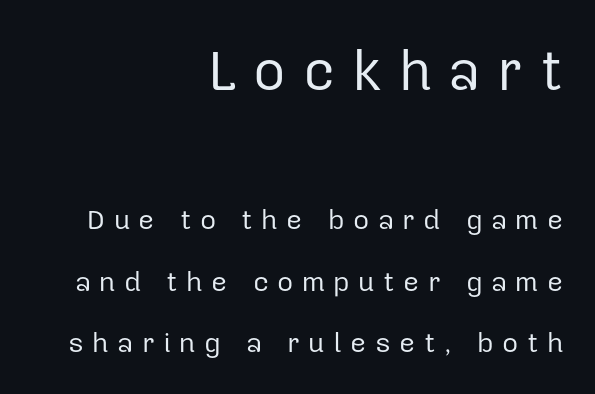
Q: Is the text bold? A: No.
Q: Is the text italic (slanted)? A: No, it is upright.
Q: Is the typeface a serif or a sans-serif typeface? A: Sans-serif.
Q: Is the text underlined? A: No.
Q: How is the paragraph aligned? A: Right-aligned.
Q: Is the spacing between letters normal or unusually wide? A: Unusually wide.
Q: Is the spacing between lines tight, normal or loose? A: Loose.
Q: Which block of text is set in a larger size, the first (top) or the second (bottom)? A: The first (top) one.
Q: Width (condensed, normal, or wide)? A: Normal.
Q: Stroke contrast? A: Low.
Q: x-height? A: Medium.
Q: Monospaced? A: No.
